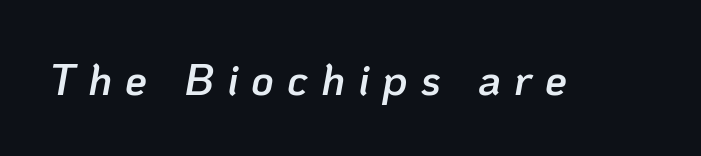
{"italic": "yes", "lean": "right", "slant_degrees": 10, "bold": "semi", "weight": "semibold", "width": "normal", "stroke_contrast": "low", "x_height": "medium", "monospaced": "no", "underline": "no", "letter_spacing": "wide", "letter_spacing_em": 0.29, "glyph_px": 44}
